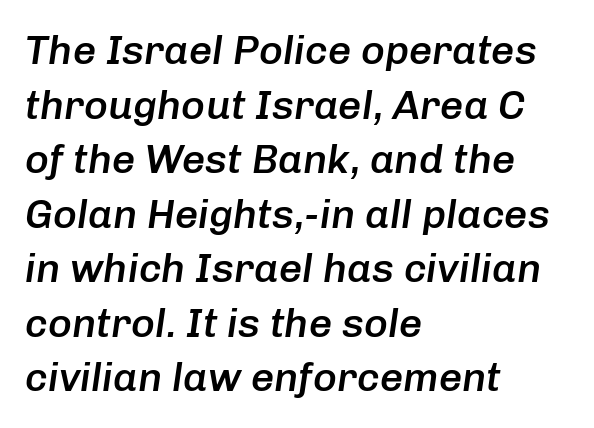
{"italic": "yes", "lean": "right", "slant_degrees": 8, "bold": "semi", "weight": "semibold", "width": "normal", "stroke_contrast": "low", "x_height": "medium", "monospaced": "no", "underline": "no", "align": "left", "line_spacing": "normal", "line_spacing_ratio": 1.33, "letter_spacing": "normal", "letter_spacing_em": 0.0, "glyph_px": 41}
